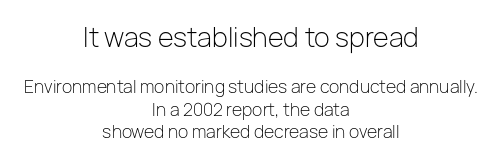
{"italic": "no", "bold": "no", "underline": "no", "align": "center", "line_spacing": "normal", "line_spacing_ratio": 1.32, "letter_spacing": "normal", "letter_spacing_em": 0.0, "larger_block": "first", "size_ratio": 1.53, "glyph_px": 26}
